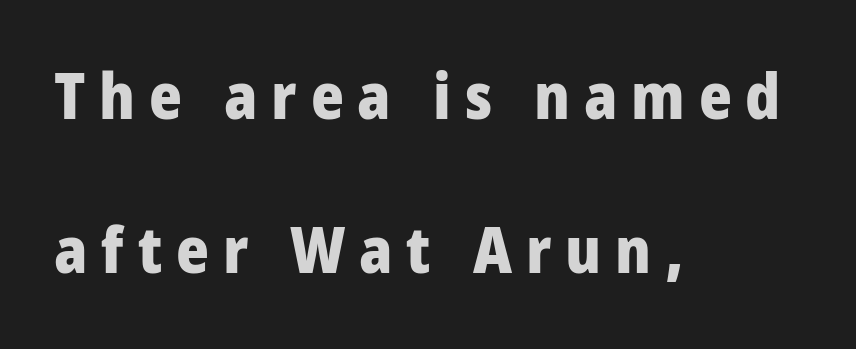
This sample has the flowing, uneven cadence of proportional lettering. Notice the wide empty band between every row — that's loose leading. Horizontal alignment here is leftward, the default for most running prose. Is there any slant? The stems are plumb. No word sits above an underline.
